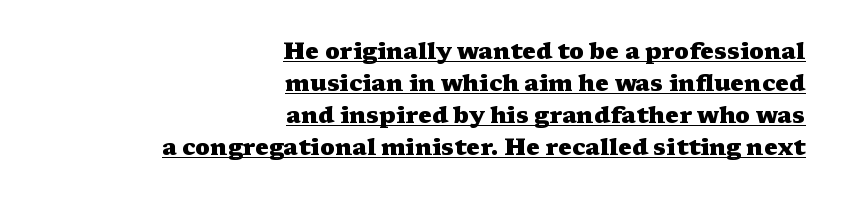
The image shows 23 px bold type, upright; set right-aligned, normal line spacing (1.39x), normal letter spacing, underlined.
